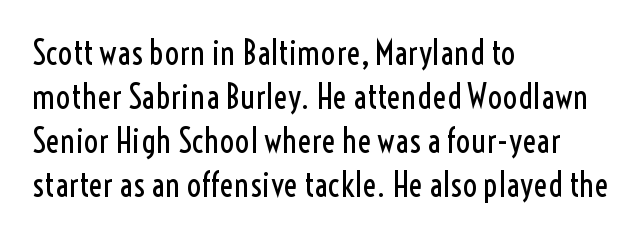
The image shows 33 px regular-weight, condensed sans-serif type, upright; set left-aligned, normal line spacing (1.33x), normal letter spacing, not underlined; a medium x-height.
